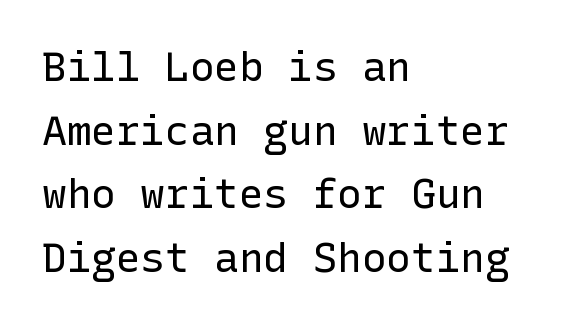
Notice how descenders clear the ascenders below comfortably — that's standard leading. Style check: upright. The typesetting does not lean heavy: it is not bold. Does extra space separate the letters? No, they use regular spacing. Bare-footed words on every line.
